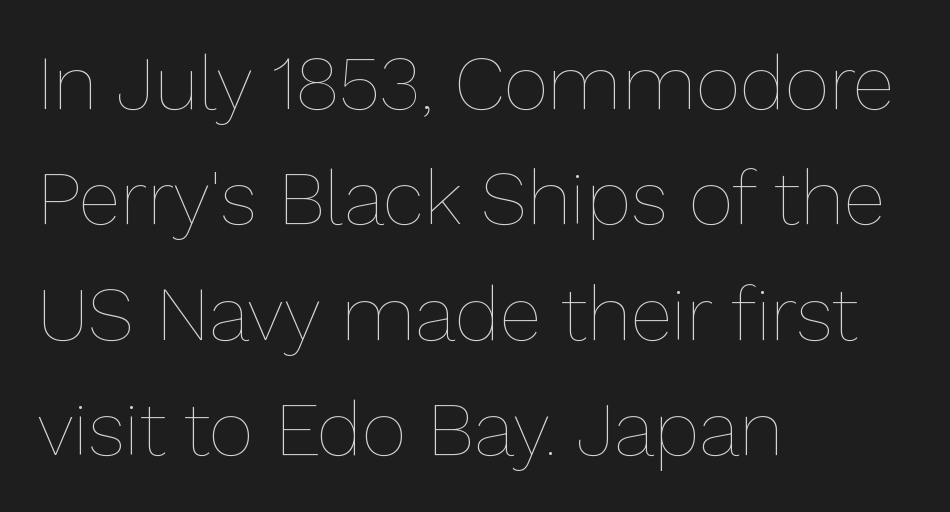
{"italic": "no", "bold": "no", "weight": "thin", "width": "normal", "stroke_contrast": "low", "x_height": "medium", "monospaced": "no", "underline": "no", "align": "left", "line_spacing": "normal", "line_spacing_ratio": 1.5, "letter_spacing": "normal", "letter_spacing_em": 0.0, "glyph_px": 77}
